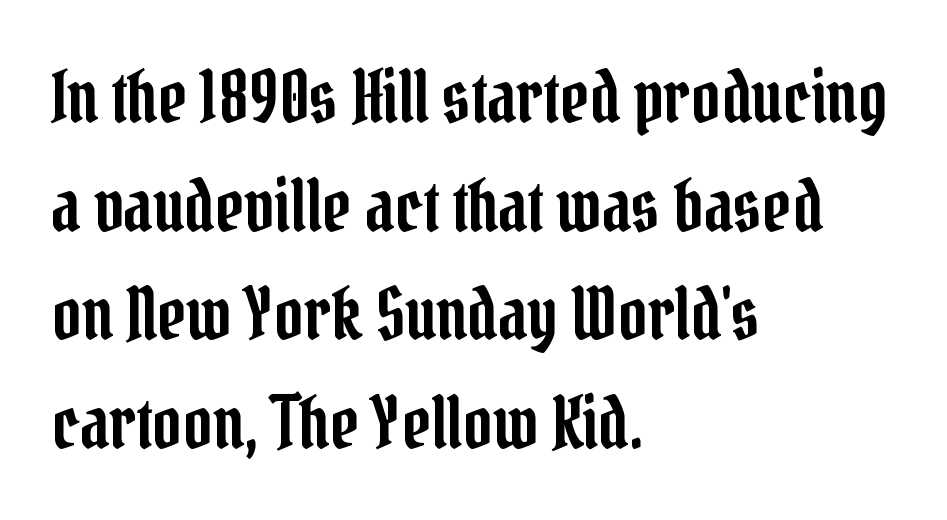
The image shows 71 px condensed serif type, upright; set left-aligned, normal line spacing (1.53x), normal letter spacing, not underlined; low stroke contrast and a medium x-height.
